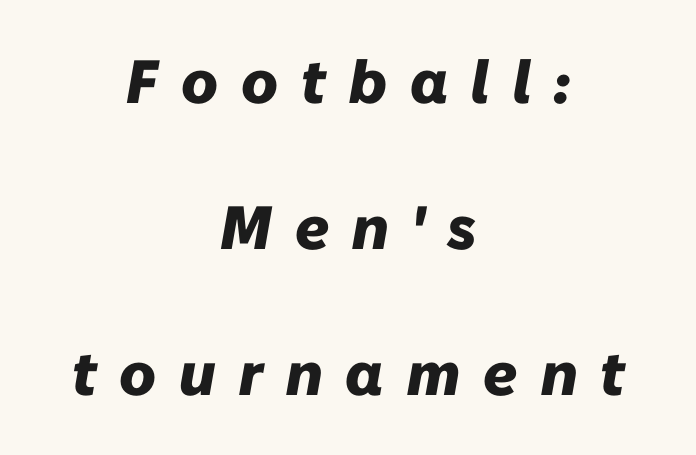
The image shows 61 px heavy type, italic (leaning right); set centered, loose line spacing (2.39x), unusually wide letter spacing (+0.38 em), not underlined; low stroke contrast and a medium x-height.
